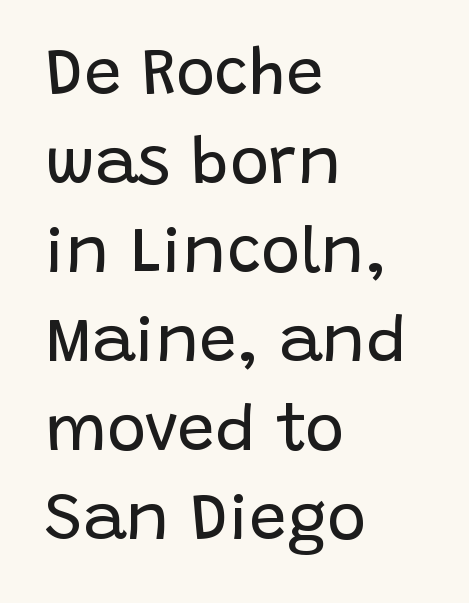
{"serif": "no", "italic": "no", "bold": "no", "weight": "regular", "width": "normal", "stroke_contrast": "low", "x_height": "large", "monospaced": "no", "underline": "no", "align": "left", "line_spacing": "normal", "line_spacing_ratio": 1.35, "letter_spacing": "normal", "letter_spacing_em": 0.0, "glyph_px": 66}
